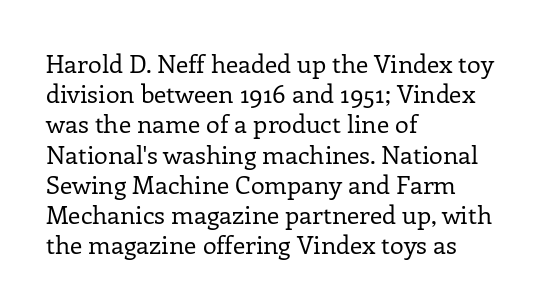
The image shows 25 px text type, upright; set left-aligned, line spacing 1.21x, normal letter spacing, not underlined.
